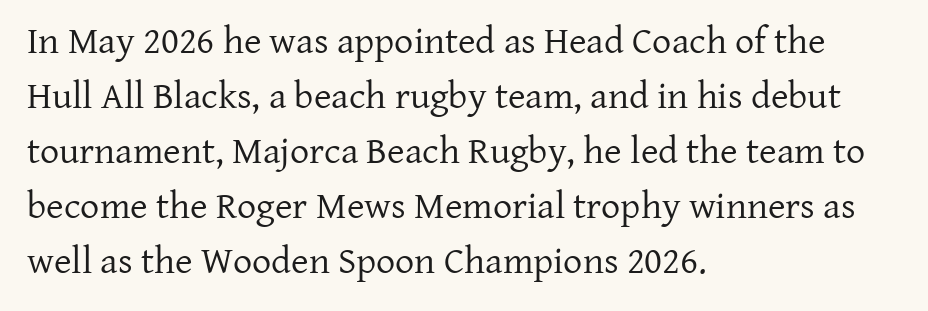
{"serif": "yes", "italic": "no", "bold": "no", "weight": "regular", "width": "normal", "stroke_contrast": "low", "x_height": "medium", "monospaced": "no", "underline": "no", "align": "left", "line_spacing": "normal", "line_spacing_ratio": 1.45, "letter_spacing": "normal", "letter_spacing_em": 0.0, "glyph_px": 38}
